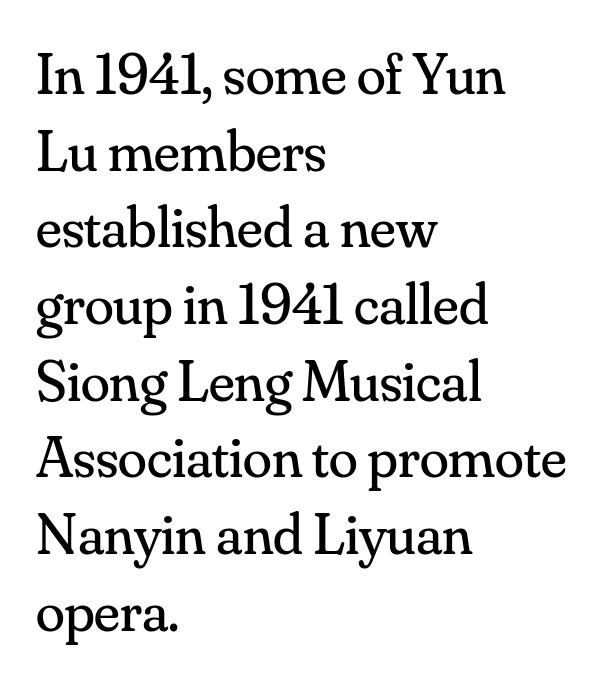
Posture: vertical. The rendering uses natural spacing where letterforms have individual widths. Nothing heavy about these letters — not bold at all. The leading is moderate, giving the passage an even texture. The rag falls on the right side of this text block.
